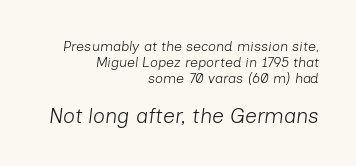
{"italic": "yes", "lean": "right", "slant_degrees": 7, "bold": "no", "underline": "no", "align": "right", "line_spacing_ratio": 1.16, "letter_spacing": "normal", "letter_spacing_em": 0.0, "larger_block": "second", "size_ratio": 1.5, "glyph_px": 21}
